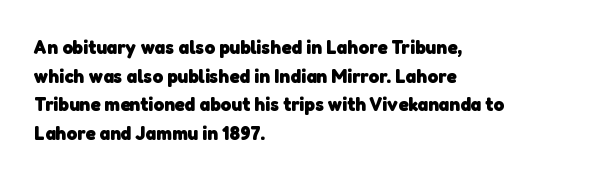
The image shows 20 px bold type; set left-aligned, normal line spacing (1.43x), normal letter spacing, not underlined.
